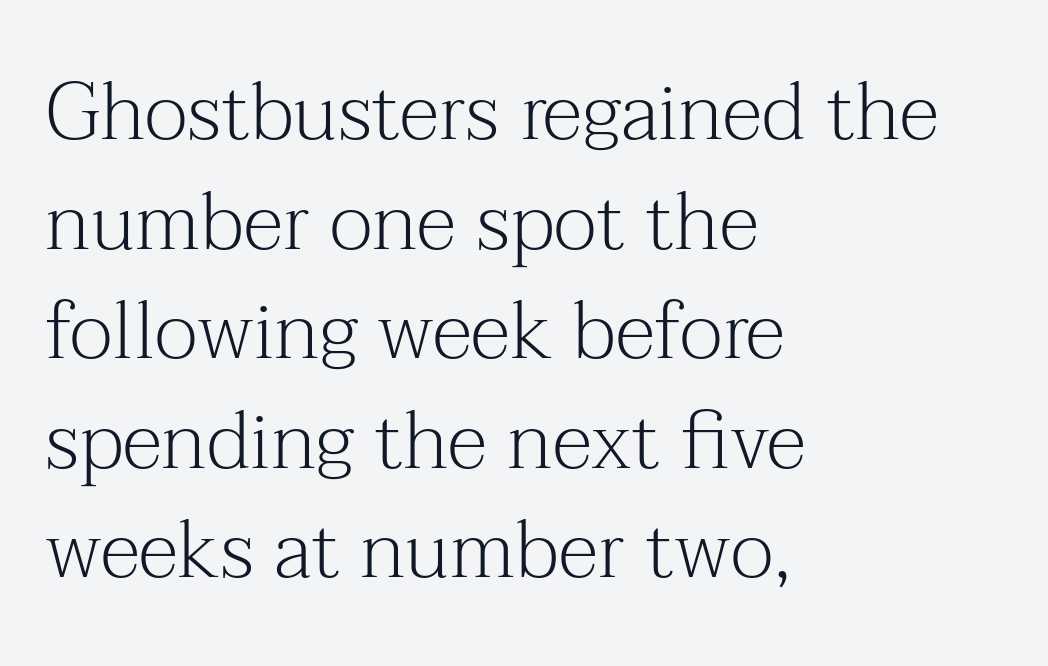
{"serif": "yes", "italic": "no", "bold": "no", "weight": "light", "width": "normal", "stroke_contrast": "medium", "x_height": "medium", "monospaced": "no", "underline": "no", "align": "left", "line_spacing": "normal", "line_spacing_ratio": 1.37, "letter_spacing": "normal", "letter_spacing_em": 0.0, "glyph_px": 80}
